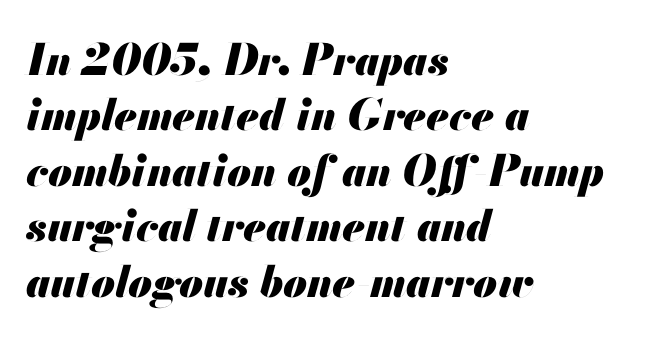
Q: Is the text bold? A: Yes.
Q: Is the text italic (slanted)? A: Yes, it leans right by about 13 degrees.
Q: Is the text underlined? A: No.
Q: How is the paragraph aligned? A: Left-aligned.
Q: Is the spacing between letters normal or unusually wide? A: Normal.
Q: Is the spacing between lines tight, normal or loose? A: Normal.
Q: Width (condensed, normal, or wide)? A: Normal.
Q: Stroke contrast? A: Medium.
Q: x-height? A: Small.
Q: Monospaced? A: No.
